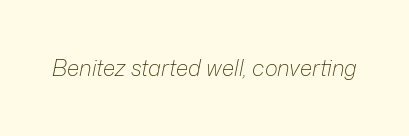
The image shows 22 px text type, italic (leaning right); set normal letter spacing, not underlined.
